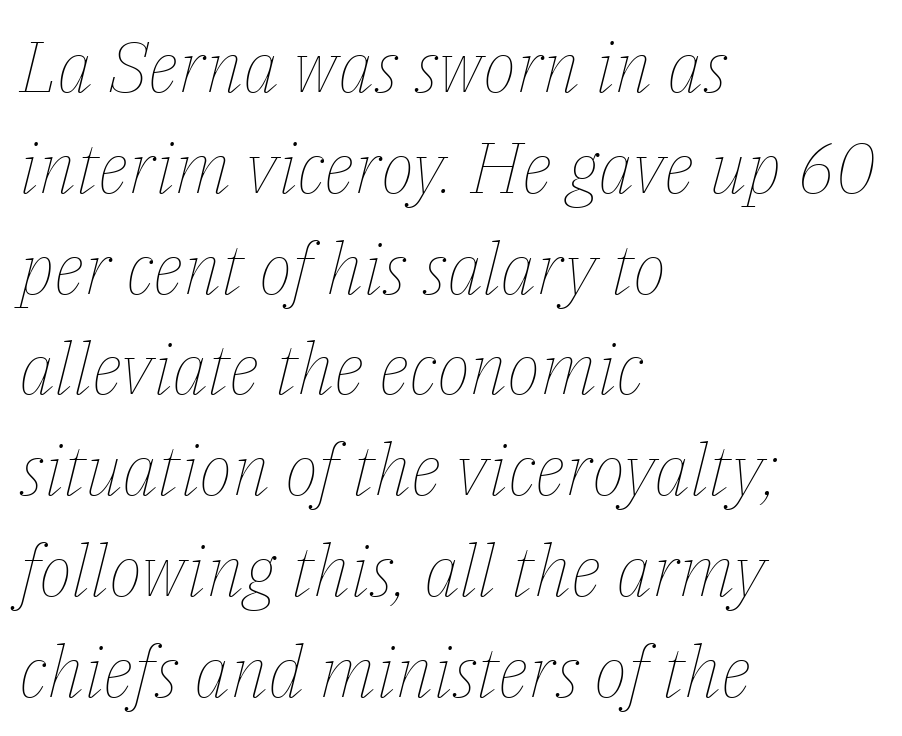
Q: Is the text bold? A: No.
Q: Is the text italic (slanted)? A: Yes, it leans right by about 14 degrees.
Q: Is the text underlined? A: No.
Q: How is the paragraph aligned? A: Left-aligned.
Q: Is the spacing between letters normal or unusually wide? A: Normal.
Q: Is the spacing between lines tight, normal or loose? A: Normal.
Q: Width (condensed, normal, or wide)? A: Normal.
Q: Stroke contrast? A: Low.
Q: x-height? A: Medium.
Q: Monospaced? A: No.
